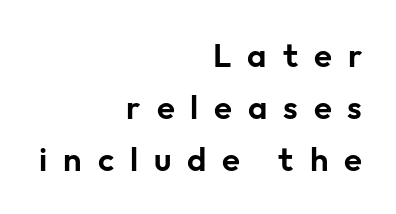
{"serif": "no", "italic": "no", "width": "normal", "stroke_contrast": "low", "x_height": "medium", "monospaced": "no", "underline": "no", "align": "right", "line_spacing": "normal", "line_spacing_ratio": 1.57, "letter_spacing": "wide", "letter_spacing_em": 0.48, "glyph_px": 33}
